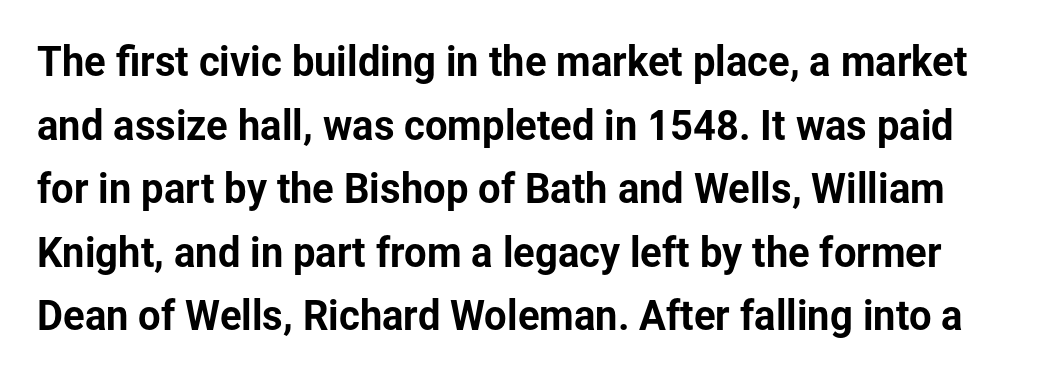
Successive baselines arrive at the customary interval. The space directly below the letters is spotless. Ordinary non-slanted type is in use. Between one letter and the next there's only the usual sliver of space.
